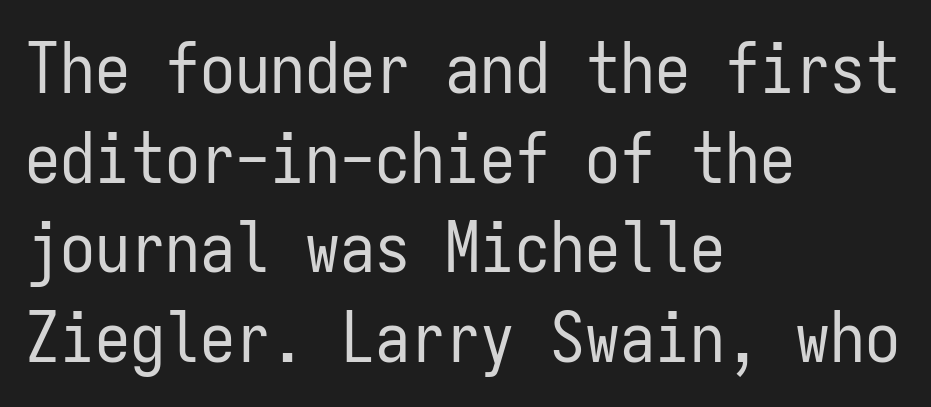
{"serif": "no", "italic": "no", "bold": "no", "weight": "regular", "width": "condensed", "stroke_contrast": "low", "x_height": "medium", "monospaced": "yes", "underline": "no", "align": "left", "line_spacing": "normal", "line_spacing_ratio": 1.28, "letter_spacing": "normal", "letter_spacing_em": 0.0, "glyph_px": 70}
